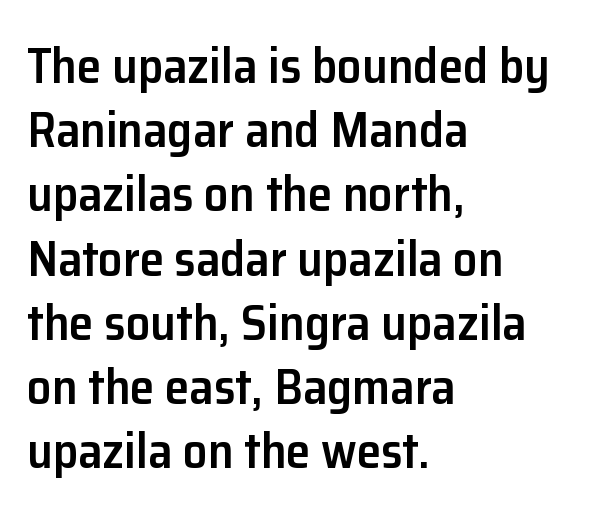
The image shows 49 px semibold sans-serif type, upright; set left-aligned, normal line spacing (1.31x), normal letter spacing, not underlined; low stroke contrast and a medium x-height.
